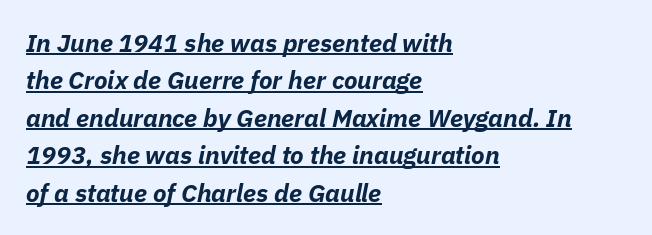
The image shows 25 px bold type, italic (leaning right); set left-aligned, normal line spacing (1.5x), normal letter spacing, underlined.
